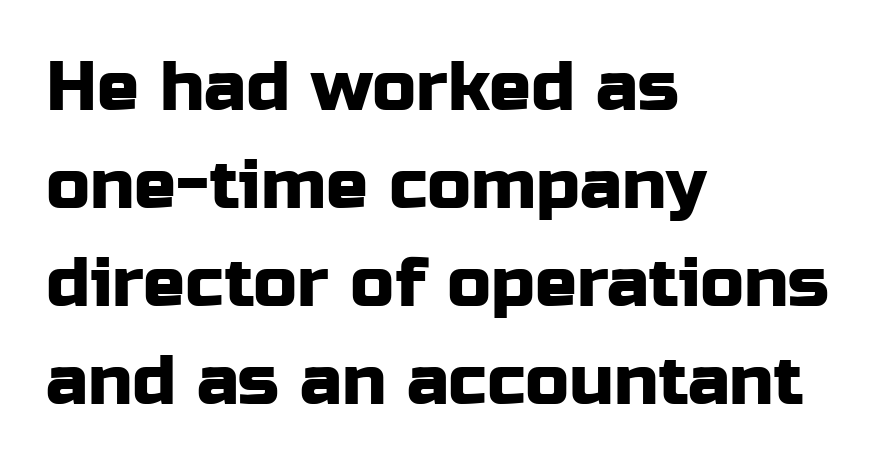
The image shows 70 px sans-serif type, upright; set left-aligned, normal line spacing (1.4x), normal letter spacing, not underlined; low stroke contrast and a medium x-height.
